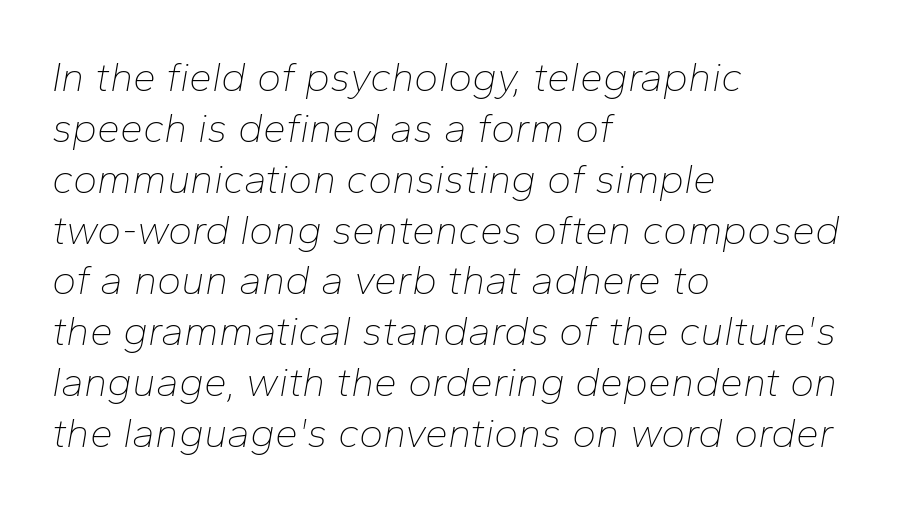
The image shows 41 px thin type, italic (leaning right); set left-aligned, line spacing 1.24x, normal letter spacing, not underlined; low stroke contrast and a medium x-height.
